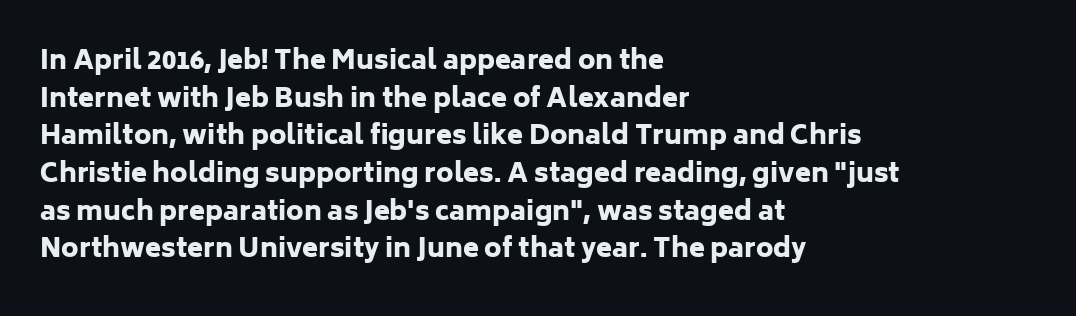
{"italic": "no", "bold": "yes", "underline": "no", "align": "left", "line_spacing": "normal", "line_spacing_ratio": 1.45, "letter_spacing": "normal", "letter_spacing_em": 0.0, "glyph_px": 26}
